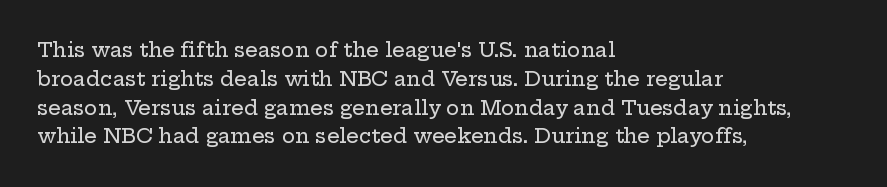
{"italic": "no", "underline": "no", "align": "left", "line_spacing": "normal", "line_spacing_ratio": 1.44, "letter_spacing": "normal", "letter_spacing_em": 0.0, "glyph_px": 20}
